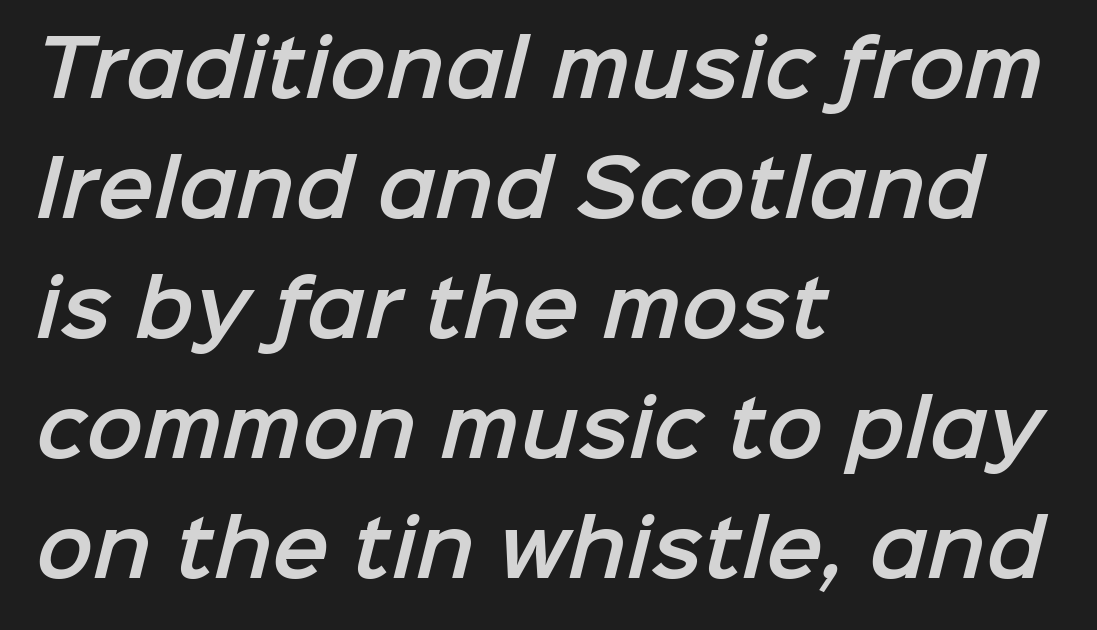
{"serif": "no", "width": "normal", "stroke_contrast": "low", "x_height": "medium", "monospaced": "no", "underline": "no", "align": "left", "line_spacing": "normal", "line_spacing_ratio": 1.58, "letter_spacing": "normal", "letter_spacing_em": 0.0, "glyph_px": 76}
